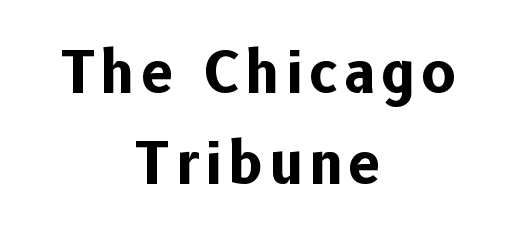
Q: Is the text bold? A: Yes.
Q: Is the text italic (slanted)? A: No, it is upright.
Q: Is the typeface a serif or a sans-serif typeface? A: Sans-serif.
Q: Is the text underlined? A: No.
Q: How is the paragraph aligned? A: Centered.
Q: Is the spacing between lines tight, normal or loose? A: Normal.
Q: Width (condensed, normal, or wide)? A: Normal.
Q: Stroke contrast? A: Low.
Q: x-height? A: Medium.
Q: Monospaced? A: No.
